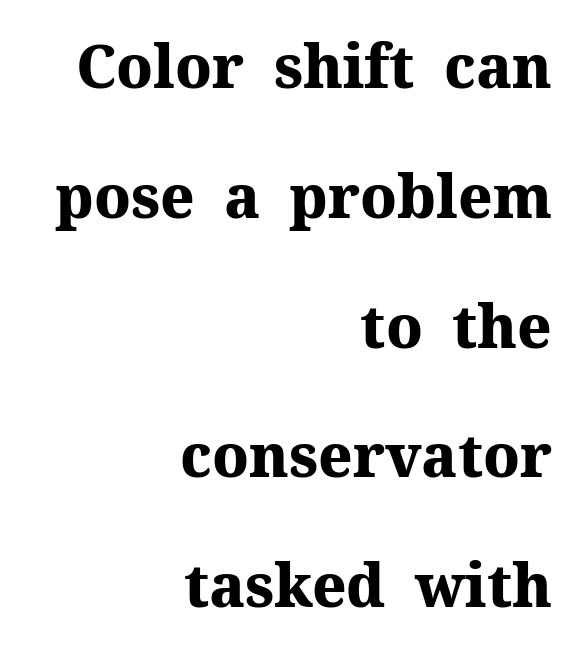
If you measured baseline to baseline, you'd find a long distance. No extra tracking has been applied to these lines. The text was rendered using a seriffed face with decorative stroke endings. The font is running at its bold setting.
